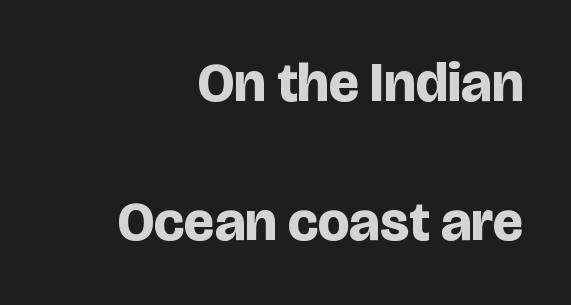
Q: Is the text bold? A: Yes.
Q: Is the text italic (slanted)? A: No, it is upright.
Q: Is the typeface a serif or a sans-serif typeface? A: Sans-serif.
Q: Is the text underlined? A: No.
Q: How is the paragraph aligned? A: Right-aligned.
Q: Is the spacing between letters normal or unusually wide? A: Normal.
Q: Is the spacing between lines tight, normal or loose? A: Loose.
Q: Width (condensed, normal, or wide)? A: Normal.
Q: Stroke contrast? A: Low.
Q: x-height? A: Large.
Q: Monospaced? A: No.
